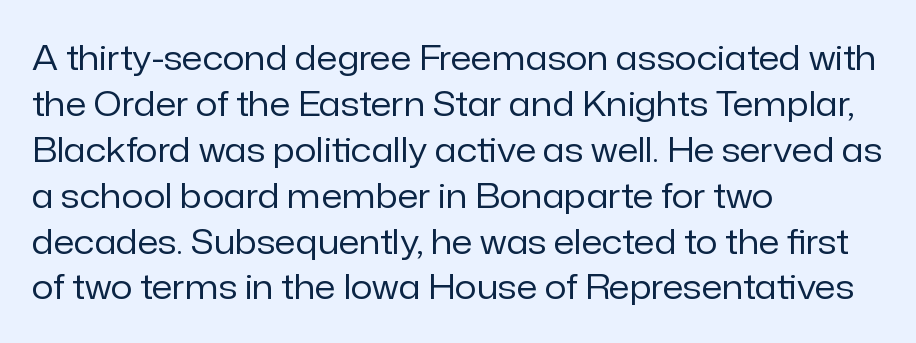
The image shows 34 px regular-weight sans-serif type, upright; set left-aligned, normal line spacing (1.35x), normal letter spacing, not underlined; low stroke contrast and a medium x-height.
